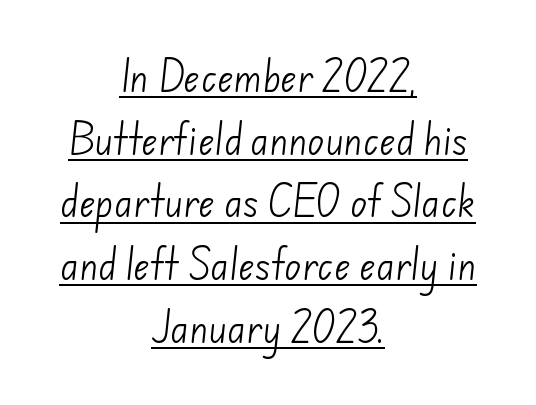
Q: Is the text bold? A: No.
Q: Is the typeface a serif or a sans-serif typeface? A: Sans-serif.
Q: Is the text underlined? A: Yes.
Q: How is the paragraph aligned? A: Centered.
Q: Is the spacing between letters normal or unusually wide? A: Normal.
Q: Width (condensed, normal, or wide)? A: Normal.
Q: Stroke contrast? A: Low.
Q: x-height? A: Small.
Q: Monospaced? A: No.
